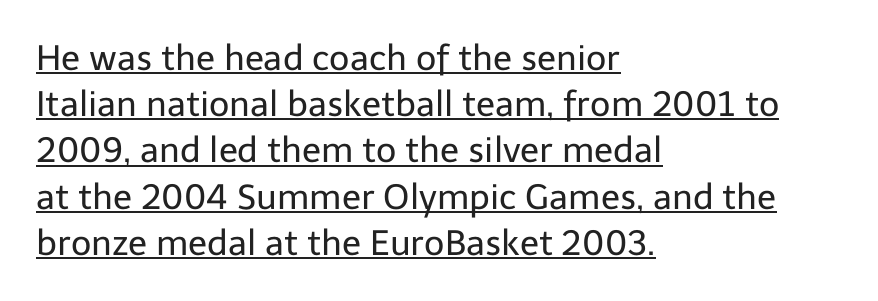
{"serif": "no", "italic": "no", "bold": "no", "weight": "regular", "width": "normal", "stroke_contrast": "low", "x_height": "medium", "monospaced": "no", "underline": "yes", "align": "left", "line_spacing": "normal", "line_spacing_ratio": 1.32, "letter_spacing": "normal", "letter_spacing_em": 0.0, "glyph_px": 35}
